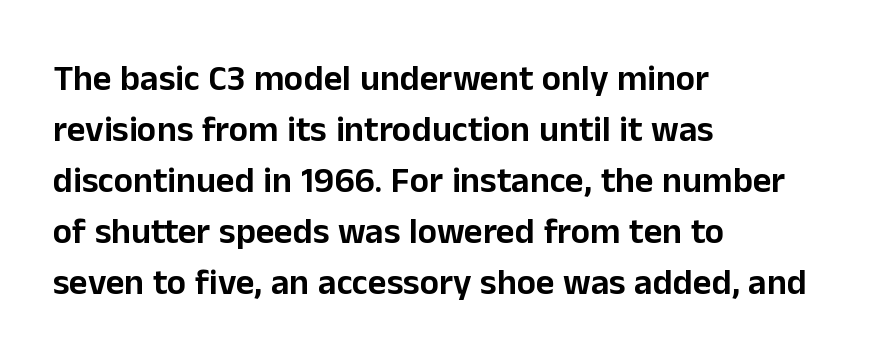
Q: Is the text italic (slanted)? A: No, it is upright.
Q: Is the typeface a serif or a sans-serif typeface? A: Sans-serif.
Q: Is the text underlined? A: No.
Q: How is the paragraph aligned? A: Left-aligned.
Q: Is the spacing between letters normal or unusually wide? A: Normal.
Q: Is the spacing between lines tight, normal or loose? A: Normal.
Q: Width (condensed, normal, or wide)? A: Normal.
Q: Stroke contrast? A: Low.
Q: x-height? A: Medium.
Q: Monospaced? A: No.
